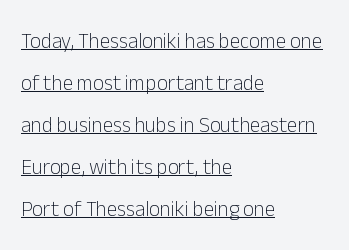
Q: Is the text bold? A: No.
Q: Is the text italic (slanted)? A: No, it is upright.
Q: Is the text underlined? A: Yes.
Q: How is the paragraph aligned? A: Left-aligned.
Q: Is the spacing between letters normal or unusually wide? A: Normal.
Q: Is the spacing between lines tight, normal or loose? A: Loose.
